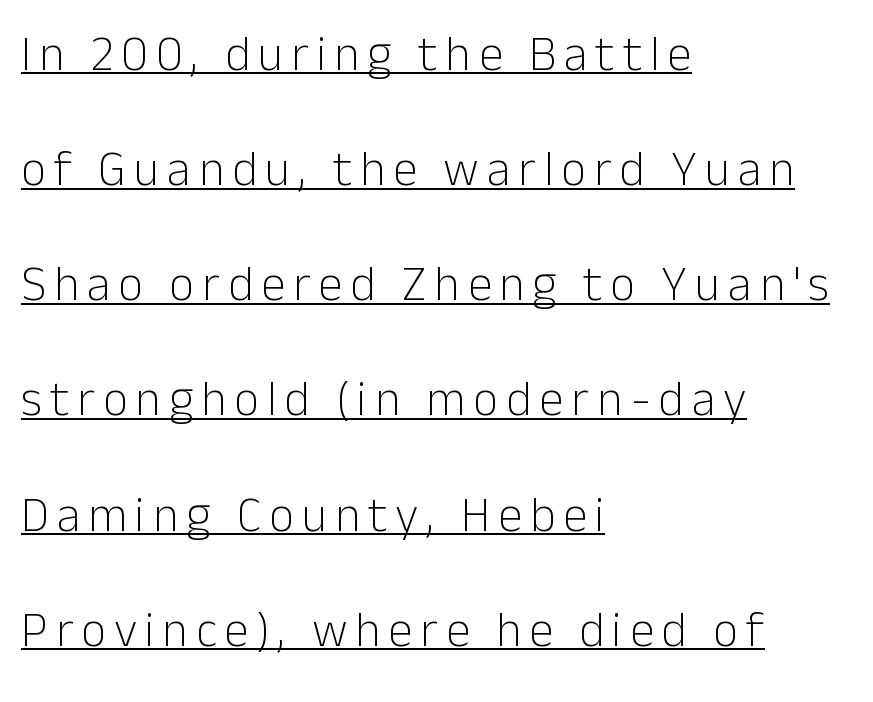
Q: Is the text bold? A: No.
Q: Is the text italic (slanted)? A: No, it is upright.
Q: Is the typeface a serif or a sans-serif typeface? A: Sans-serif.
Q: Is the text underlined? A: Yes.
Q: How is the paragraph aligned? A: Left-aligned.
Q: Is the spacing between lines tight, normal or loose? A: Loose.
Q: Width (condensed, normal, or wide)? A: Normal.
Q: Stroke contrast? A: Low.
Q: x-height? A: Medium.
Q: Monospaced? A: No.
